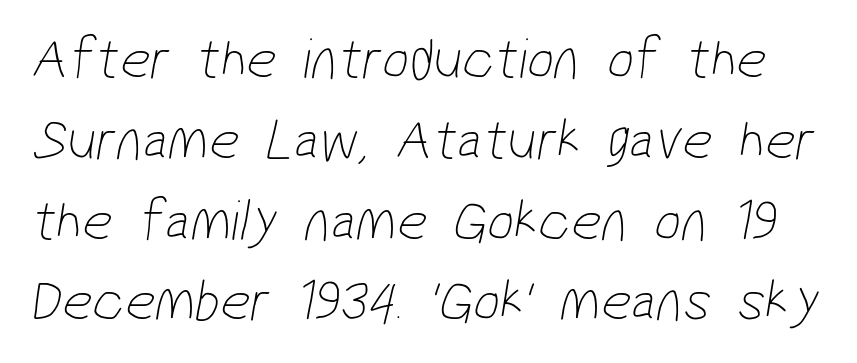
Stems here are at most as thick as an everyday book face. Summary of vertical rhythm: regular, with standard interline spacing. Unlike a traditional serif, this face leaves its strokes unadorned. Nobody touched the tracking dial on this one.
